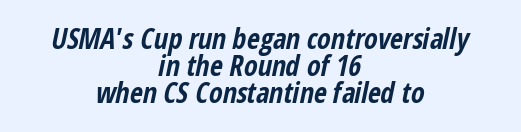
Compared with typical body copy, the letter spacing here is the same. If you measured baseline to baseline, you'd find a short distance. The glyphs are unaccompanied by any horizontal stroke below them. Each letter keeps its own natural width here, so spacing adapts to shape. On the weight axis this lands at bold, roughly 700. Typeset on center — no edge is straight.
